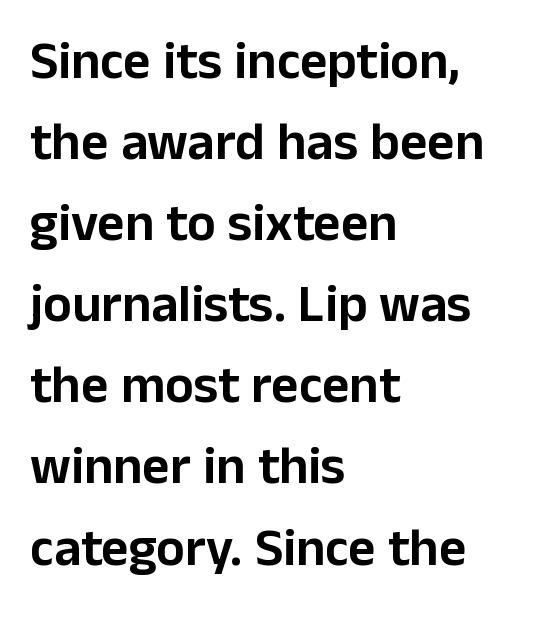
{"serif": "no", "italic": "no", "width": "normal", "stroke_contrast": "low", "x_height": "medium", "monospaced": "no", "underline": "no", "align": "left", "line_spacing": "normal", "line_spacing_ratio": 1.53, "letter_spacing": "normal", "letter_spacing_em": 0.0, "glyph_px": 53}
